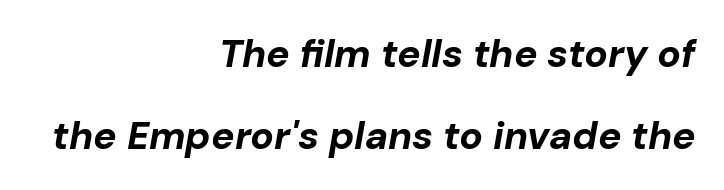
The image shows 39 px bold type, italic (leaning right); set right-aligned, loose line spacing (2.1x), normal letter spacing, not underlined; low stroke contrast and a medium x-height.
